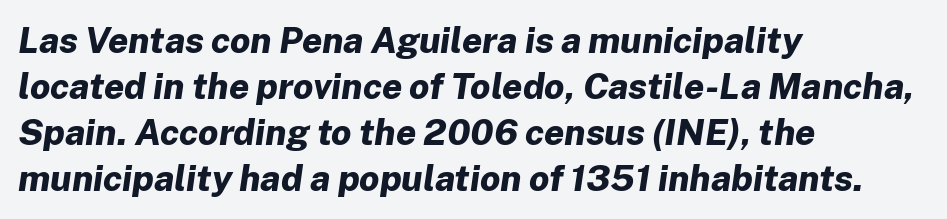
Q: Is the text bold? A: Yes.
Q: Is the text italic (slanted)? A: Yes, it leans right by about 8 degrees.
Q: Is the text underlined? A: No.
Q: How is the paragraph aligned? A: Left-aligned.
Q: Is the spacing between letters normal or unusually wide? A: Normal.
Q: Is the spacing between lines tight, normal or loose? A: Normal.
Q: Width (condensed, normal, or wide)? A: Normal.
Q: Stroke contrast? A: Low.
Q: x-height? A: Medium.
Q: Monospaced? A: No.
